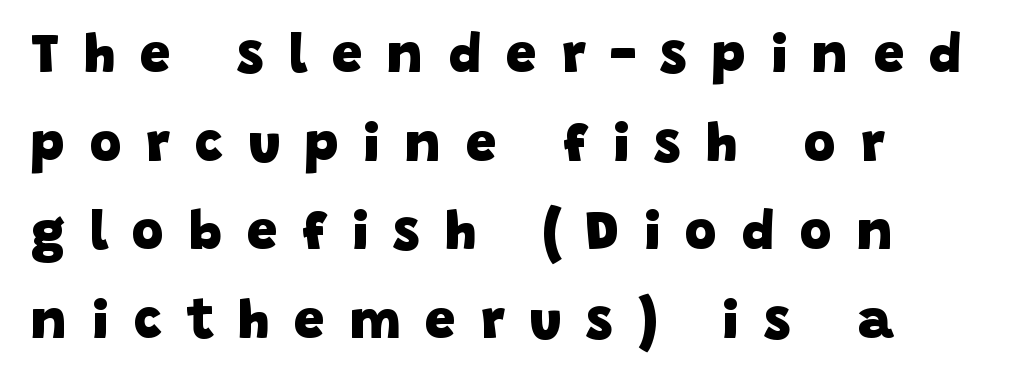
Proportional: the letters do not fall into vertical columns. Is the type bold? Yes — the strokes are clearly thick and heavy. Beneath every word, the page is bare. Line starts are locked; line ends wander.
